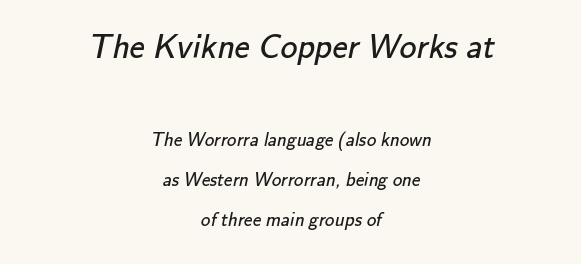
The image shows 34 px regular-weight sans-serif type; set centered, loose line spacing (2.11x), normal letter spacing, not underlined; the first (top) block is 1.79x larger; low stroke contrast and a small x-height.
